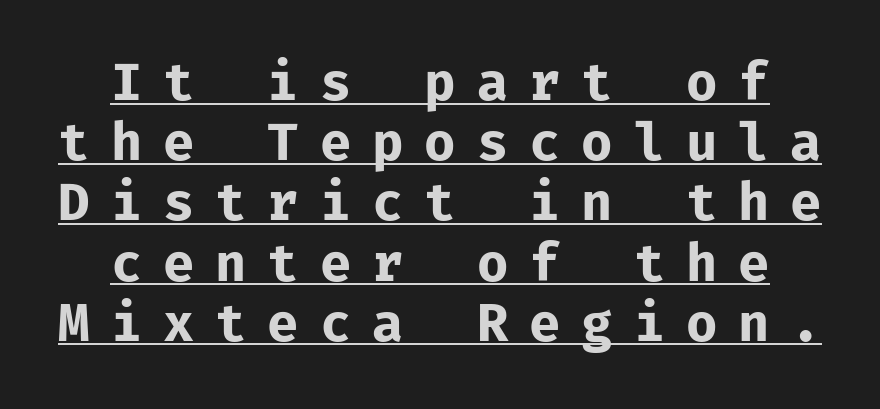
The image shows 51 px bold sans-serif type, upright, monospaced; set centered, line spacing 1.18x, unusually wide letter spacing (+0.41 em), underlined; low stroke contrast and a medium x-height.
